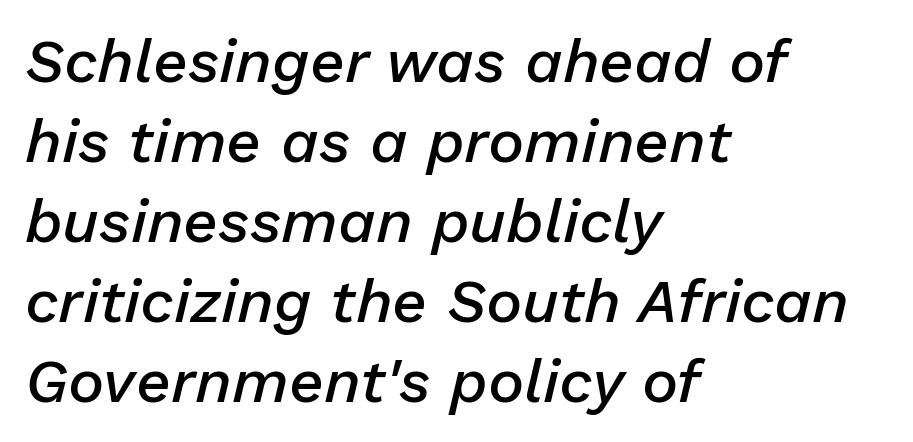
Quick note: interline space is typical. These lines carry some extra weight — a demibold, not a full bold. Letters rest on an invisible, unmarked baseline. An italicized treatment has been applied to the whole sample. Varying glyph widths throughout — classic text-font behaviour. Here the glyphs are tracked normally, forming tight word shapes.
